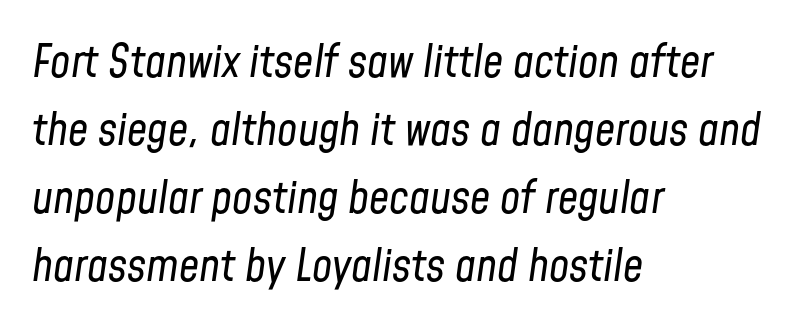
The image shows 45 px regular-weight, condensed type, italic (leaning right); set left-aligned, normal line spacing (1.51x), normal letter spacing, not underlined; low stroke contrast and a medium x-height.
